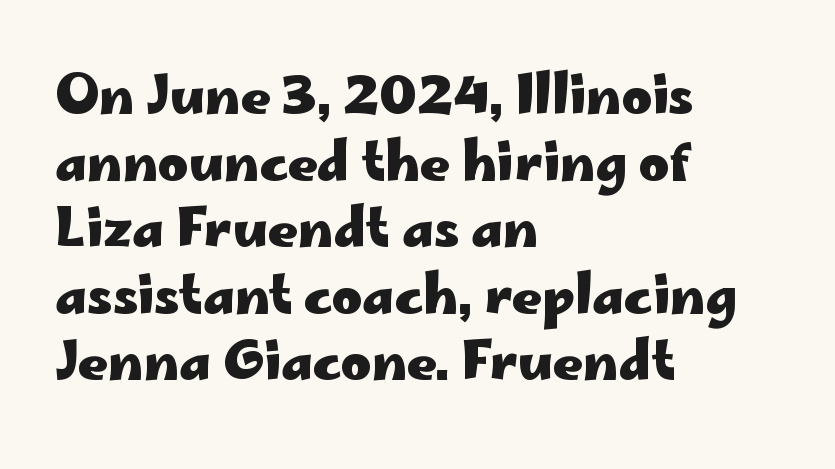
{"serif": "no", "italic": "no", "bold": "yes", "weight": "heavy", "width": "wide", "stroke_contrast": "low", "x_height": "small", "monospaced": "no", "underline": "no", "align": "left", "line_spacing": "normal", "line_spacing_ratio": 1.28, "letter_spacing": "normal", "letter_spacing_em": 0.0, "glyph_px": 52}
